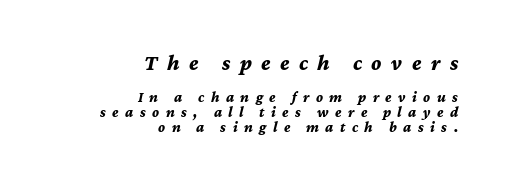
Q: Is the text bold? A: Yes.
Q: Is the text italic (slanted)? A: Yes, it leans right by about 12 degrees.
Q: Is the text underlined? A: No.
Q: How is the paragraph aligned? A: Right-aligned.
Q: Is the spacing between letters normal or unusually wide? A: Unusually wide.
Q: Is the spacing between lines tight, normal or loose? A: Tight.
Q: Which block of text is set in a larger size, the first (top) or the second (bottom)? A: The first (top) one.
